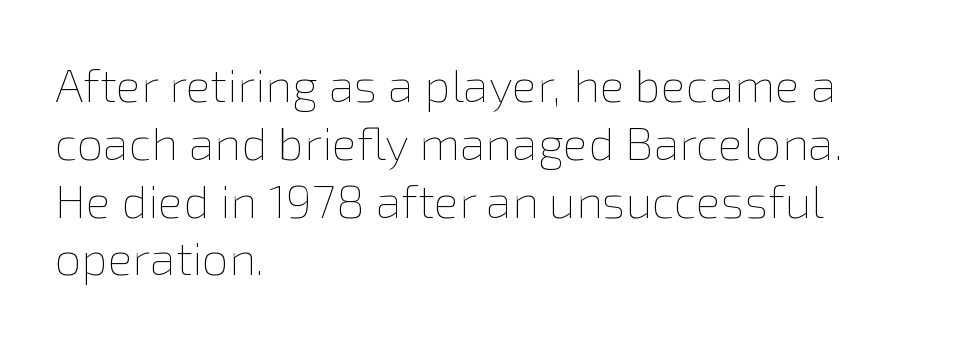
The image shows 47 px thin type, upright; set left-aligned, line spacing 1.23x, normal letter spacing, not underlined; low stroke contrast and a medium x-height.
